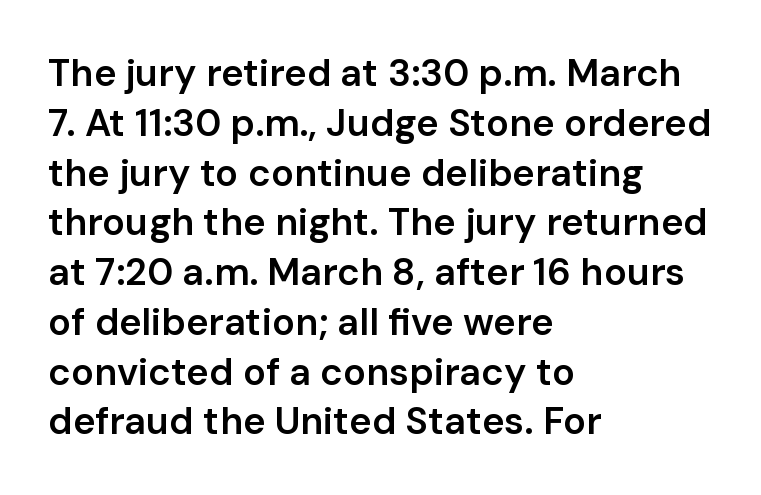
{"serif": "no", "italic": "no", "bold": "semi", "weight": "semibold", "width": "normal", "stroke_contrast": "low", "x_height": "medium", "monospaced": "no", "underline": "no", "align": "left", "line_spacing": "normal", "line_spacing_ratio": 1.31, "letter_spacing": "normal", "letter_spacing_em": 0.0, "glyph_px": 38}
